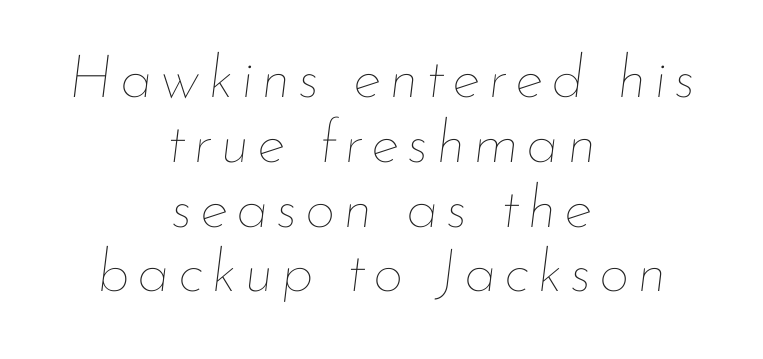
{"italic": "yes", "lean": "right", "slant_degrees": 7, "bold": "no", "weight": "thin", "width": "normal", "stroke_contrast": "low", "x_height": "small", "monospaced": "no", "underline": "no", "align": "center", "line_spacing": "tight", "line_spacing_ratio": 1.08, "glyph_px": 60}
